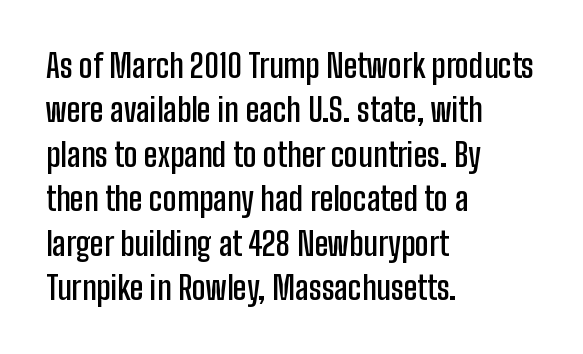
Any mark beneath the type? The region is blank. To sum up the face: it is a sans, with no serifs. The compositor pushed each line to the left boundary. Spacing between characters is what you'd get straight out of the box. Regarding leading, the lines here are spaced in the standard way.
